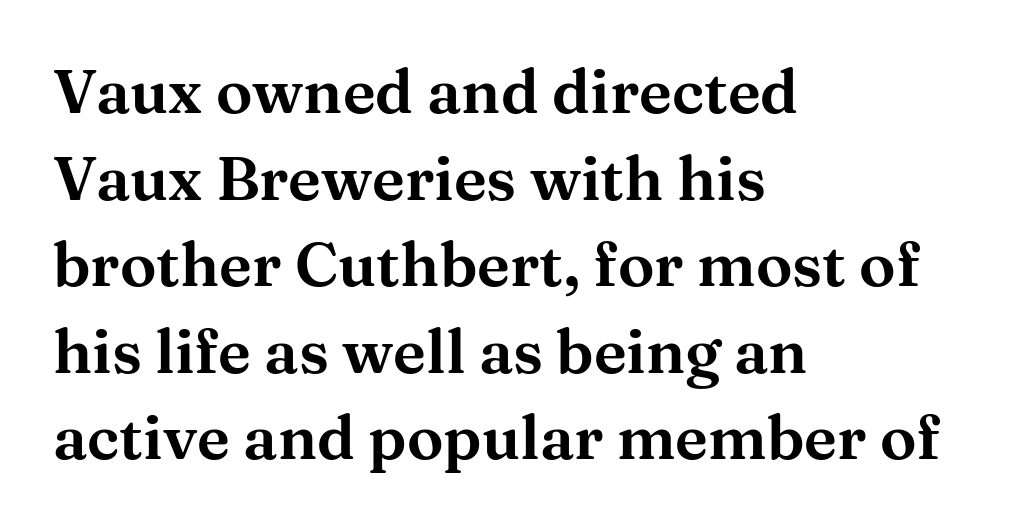
Each letter keeps its own natural width here, so spacing adapts to shape. Glance below the letters and you will spot only blank space. If you drew a line through each stem, it would be perfectly vertical. This sample is left-justified, so line endings fall wherever the words run out.
